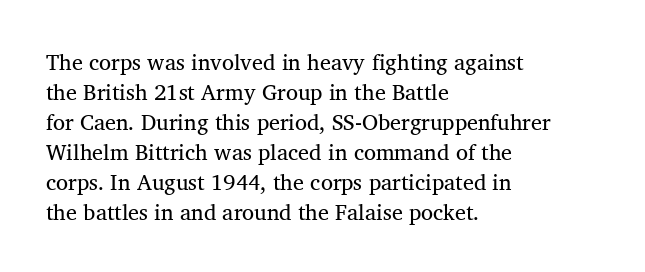
Q: Is the text bold? A: No.
Q: Is the text italic (slanted)? A: No, it is upright.
Q: Is the text underlined? A: No.
Q: How is the paragraph aligned? A: Left-aligned.
Q: Is the spacing between letters normal or unusually wide? A: Normal.
Q: Is the spacing between lines tight, normal or loose? A: Normal.
